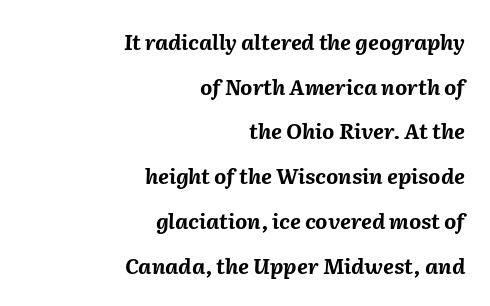
The image shows 21 px bold type, italic (leaning right); set right-aligned, loose line spacing (2.13x), normal letter spacing, not underlined.
